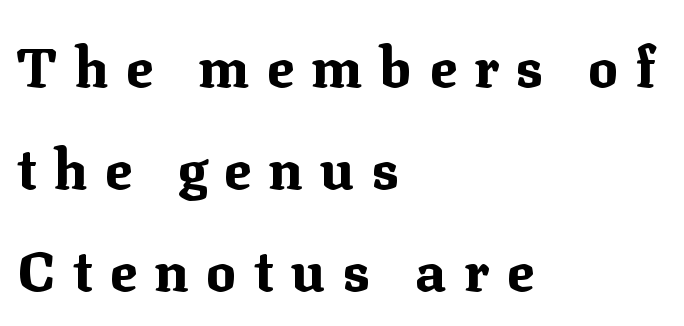
The gaps between neighbouring characters are conspicuously large. You can tell it's not italic because the verticals are truly vertical. Bold? Absolutely — the strokes are thick and heavy. Bare-footed words on every line.
